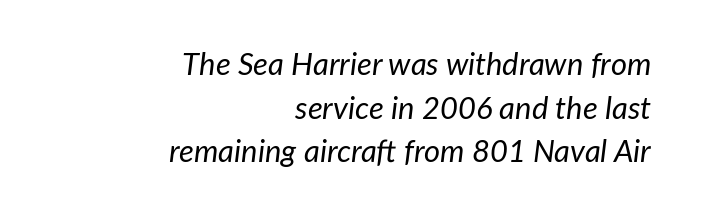
{"italic": "yes", "lean": "right", "slant_degrees": 7, "bold": "no", "weight": "regular", "width": "normal", "stroke_contrast": "low", "x_height": "medium", "monospaced": "no", "underline": "no", "align": "right", "line_spacing": "normal", "line_spacing_ratio": 1.41, "letter_spacing": "normal", "letter_spacing_em": 0.0, "glyph_px": 31}
